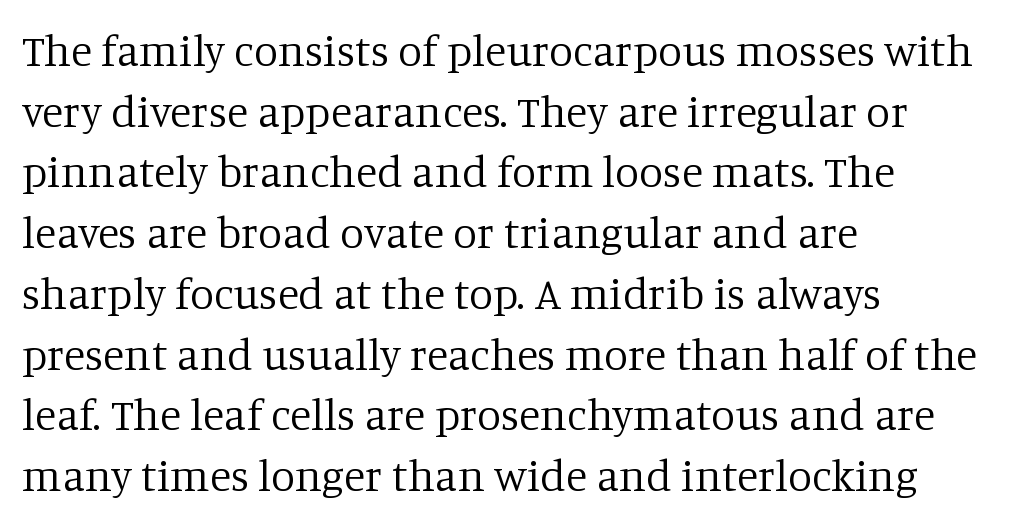
The image shows 44 px regular-weight serif type, upright; set left-aligned, normal line spacing (1.38x), normal letter spacing, not underlined; low stroke contrast and a large x-height.
